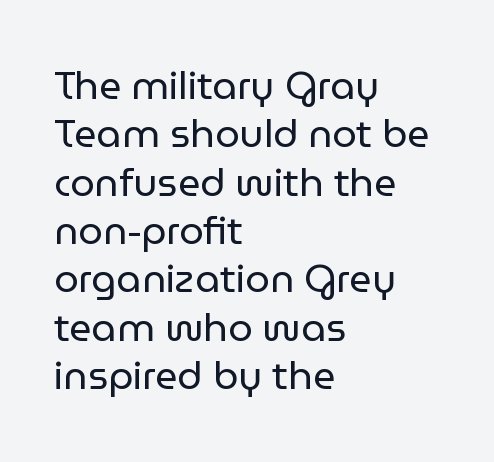
No heavy texture on the line: the type isn't bold. Quick note: not italic, upright. In CSS terms this would be text-align: left. How are the letters spaced? Ordinarily, with no added tracking. Spacing verdict: proportional, widths tailored to each character. The space beneath each line is pristine and unruled.
